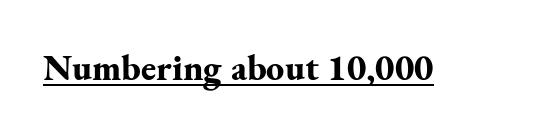
{"serif": "yes", "italic": "no", "bold": "yes", "weight": "bold", "width": "normal", "stroke_contrast": "medium", "x_height": "small", "monospaced": "no", "underline": "yes", "letter_spacing": "normal", "letter_spacing_em": 0.0, "glyph_px": 36}
